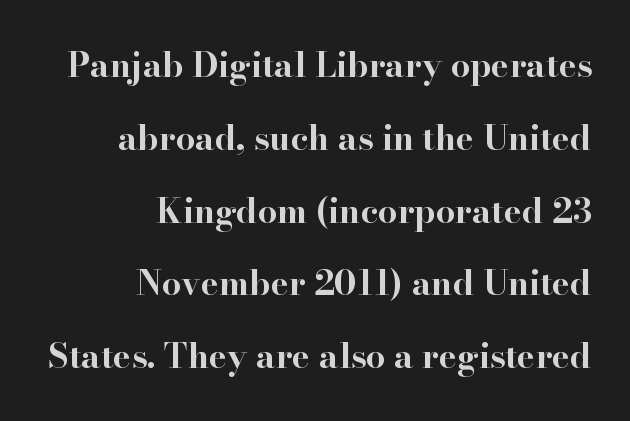
The image shows 34 px bold, wide serif type, upright; set right-aligned, loose line spacing (2.14x), normal letter spacing, not underlined; high stroke contrast and a small x-height.
